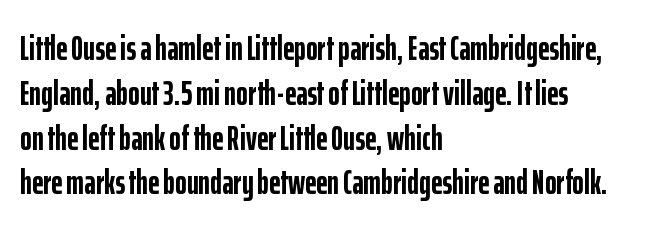
{"serif": "no", "italic": "no", "bold": "yes", "weight": "semibold", "width": "condensed", "stroke_contrast": "low", "x_height": "medium", "monospaced": "no", "underline": "no", "align": "left", "line_spacing": "normal", "line_spacing_ratio": 1.28, "letter_spacing": "normal", "letter_spacing_em": 0.0, "glyph_px": 35}
